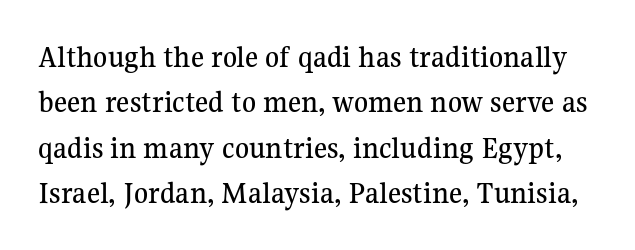
{"serif": "yes", "italic": "no", "width": "normal", "stroke_contrast": "medium", "x_height": "medium", "monospaced": "no", "underline": "no", "line_spacing": "normal", "line_spacing_ratio": 1.42, "letter_spacing": "normal", "letter_spacing_em": 0.0, "glyph_px": 32}
